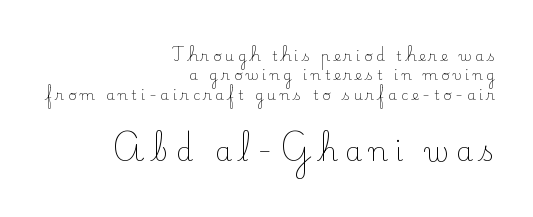
The image shows 27 px text type, upright; set right-aligned, normal line spacing (1.38x), unusually wide letter spacing (+0.27 em), not underlined; the second (bottom) block is 1.93x larger.
